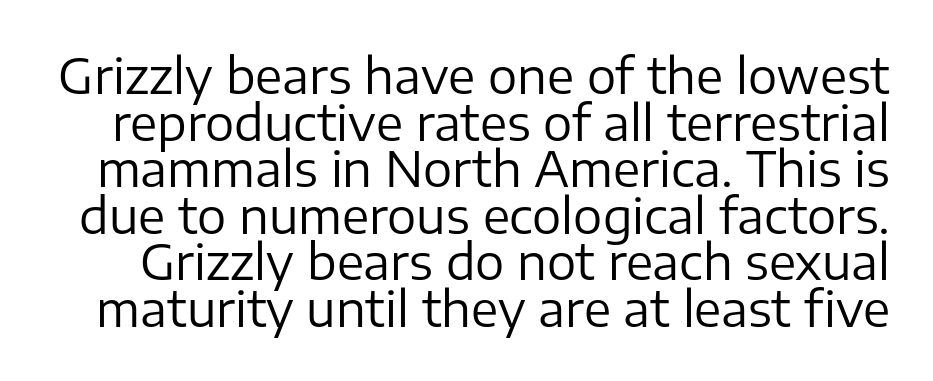
The image shows 49 px regular-weight sans-serif type, upright; set tight line spacing (0.95x), normal letter spacing, not underlined; low stroke contrast and a medium x-height.
